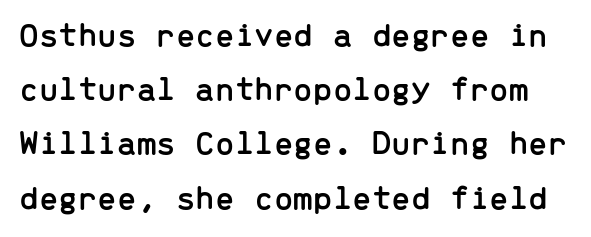
The image shows 35 px sans-serif type, upright, monospaced; set normal line spacing (1.55x), normal letter spacing, not underlined; low stroke contrast and a medium x-height.
